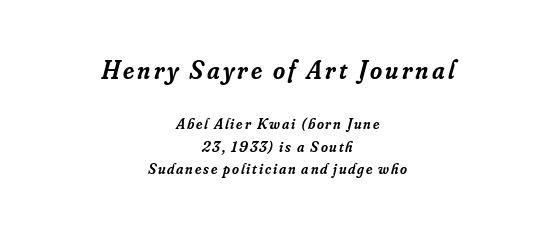
Characters are canted at an angle relative to the baseline's perpendicular. Clear beneath every line of the passage. Whoever set this made the first block the dominant, larger element. Bold? Not quite — semibold, heavier than regular but stopping short. Students, observe: this is what conventionally led text looks like. Visually the block forms a symmetrical silhouette, jagged on both flanks.
